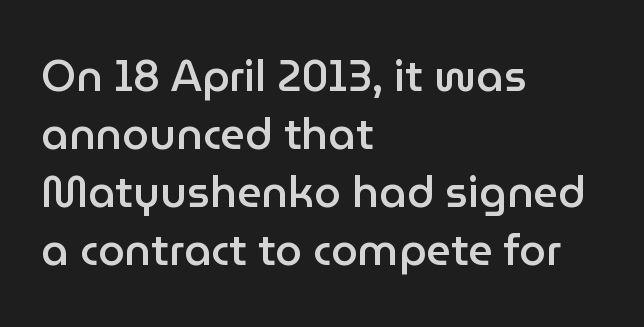
{"serif": "no", "italic": "no", "bold": "semi", "weight": "semibold", "width": "normal", "stroke_contrast": "low", "x_height": "medium", "monospaced": "no", "underline": "no", "align": "left", "line_spacing": "normal", "line_spacing_ratio": 1.35, "letter_spacing": "normal", "letter_spacing_em": 0.0, "glyph_px": 43}
